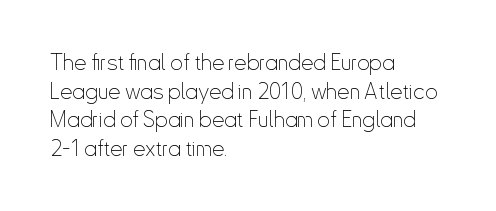
The image shows 22 px text type, upright; set left-aligned, normal line spacing (1.3x), normal letter spacing, not underlined.
